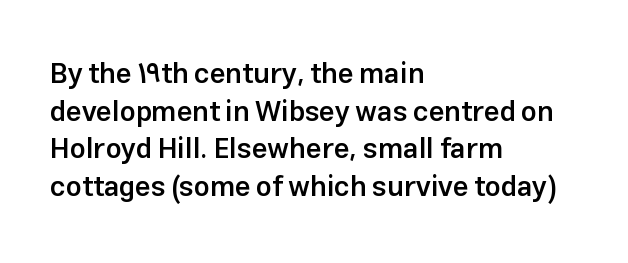
{"serif": "no", "italic": "no", "bold": "semi", "weight": "semibold", "width": "normal", "stroke_contrast": "low", "x_height": "medium", "monospaced": "no", "underline": "no", "align": "left", "line_spacing": "normal", "line_spacing_ratio": 1.34, "letter_spacing": "normal", "letter_spacing_em": 0.0, "glyph_px": 28}
